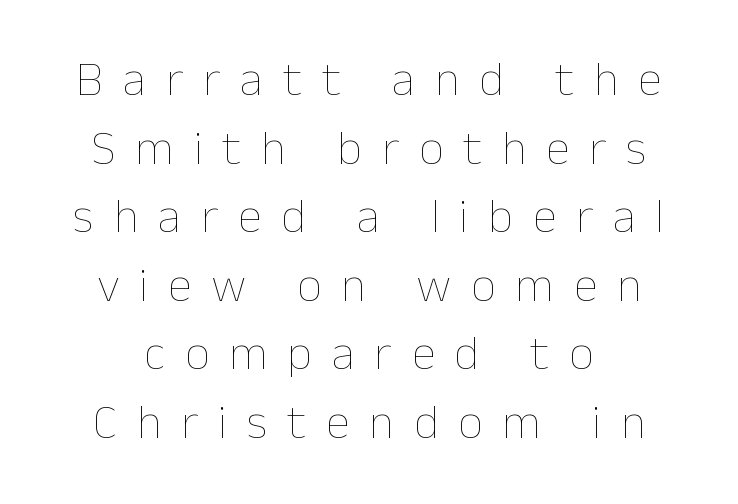
Check under the words: just untouched page. A typesetter would call this proportional, since set widths differ per character. Typeset on center — no edge is straight. Rows of type keep a routine distance in the vertical direction. Students, note that the glyphs here are deliberately spaced far apart. If you drew a line through each stem, it would be perfectly vertical.
